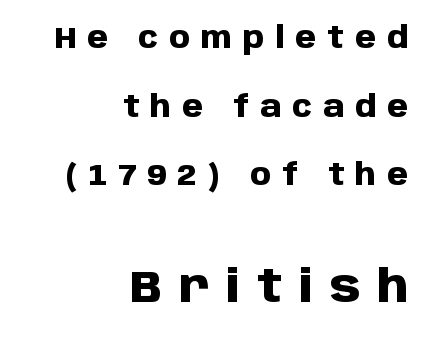
The image shows 45 px heavy sans-serif type, upright; set right-aligned, loose line spacing (2.29x), unusually wide letter spacing (+0.37 em), not underlined; the second (bottom) block is 1.5x larger; low stroke contrast and a large x-height.
